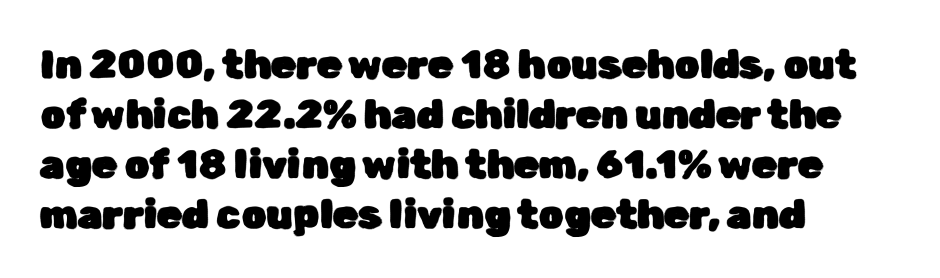
{"serif": "no", "italic": "no", "width": "normal", "stroke_contrast": "low", "x_height": "medium", "monospaced": "no", "underline": "no", "align": "left", "line_spacing": "normal", "line_spacing_ratio": 1.25, "letter_spacing": "normal", "letter_spacing_em": 0.0, "glyph_px": 40}
